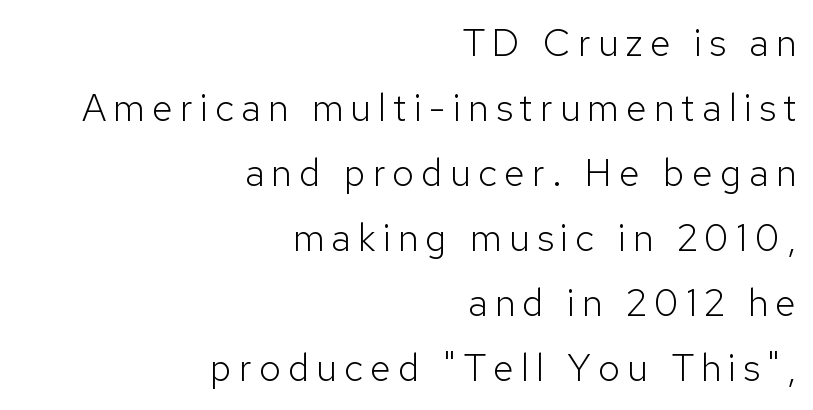
{"serif": "no", "italic": "no", "bold": "no", "weight": "light", "width": "normal", "stroke_contrast": "low", "x_height": "medium", "monospaced": "no", "underline": "no", "align": "right", "line_spacing_ratio": 1.71, "glyph_px": 38}
